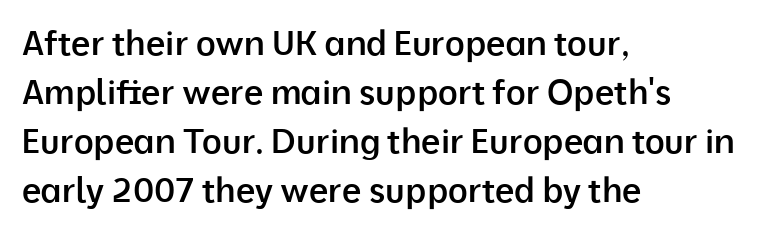
The image shows 34 px semibold sans-serif type, upright; set left-aligned, normal line spacing (1.44x), normal letter spacing, not underlined; low stroke contrast and a medium x-height.
